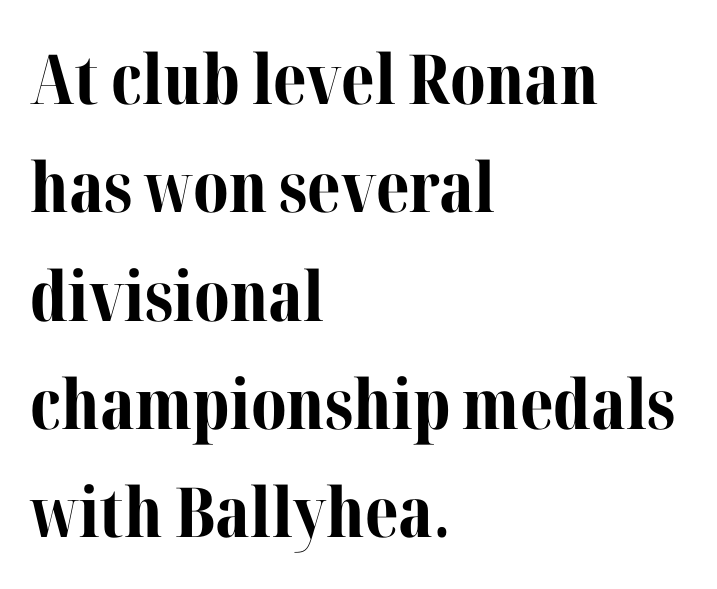
Strong, thick strokes mark this as bold type. Reading down the column, the eye jumps a familiar distance to each next line. Leftover space on each line is placed entirely after the last word. In terms of posture, this sample is upright. These lines are rendered in a variable-pitch font. Descender tails drop into unmarked territory.
